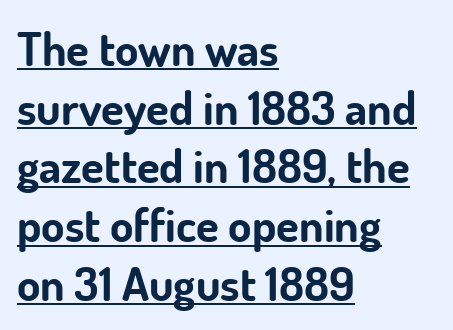
{"serif": "no", "italic": "no", "bold": "yes", "weight": "bold", "width": "normal", "stroke_contrast": "low", "x_height": "small", "monospaced": "no", "underline": "yes", "align": "left", "line_spacing": "normal", "line_spacing_ratio": 1.25, "letter_spacing": "normal", "letter_spacing_em": 0.0, "glyph_px": 47}
